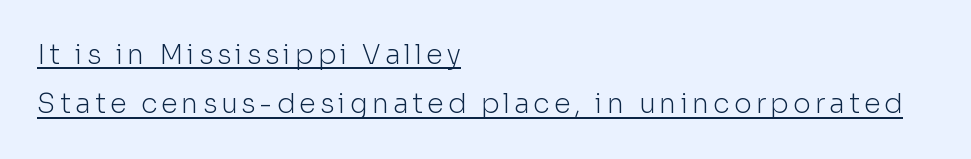
The letters stand upright; this is a roman face. Underlining? Definitely there. Reading down the block, your eye returns to a fixed left position each line. Is the type heavy? It reads as light-to-regular instead.
